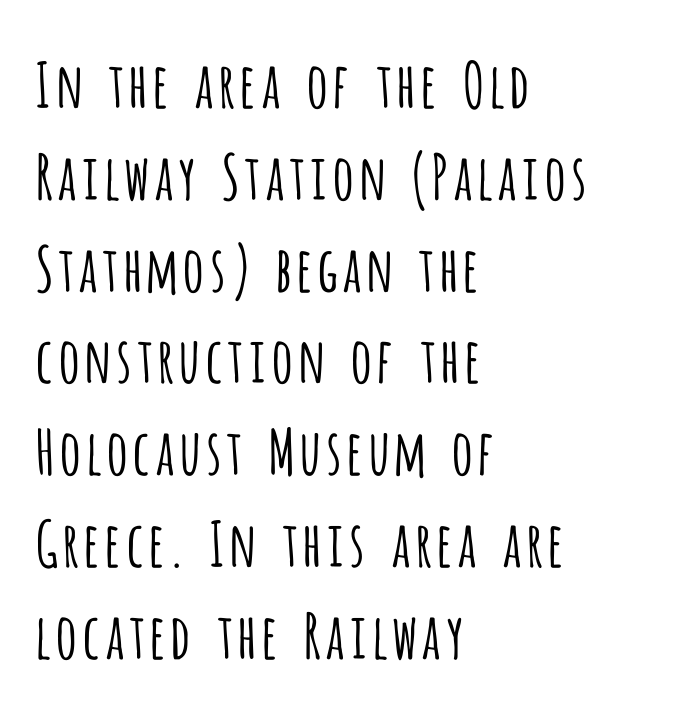
The image shows 62 px light, condensed sans-serif type, upright; set left-aligned, normal line spacing (1.48x), normal letter spacing, not underlined; low stroke contrast and a large x-height.
